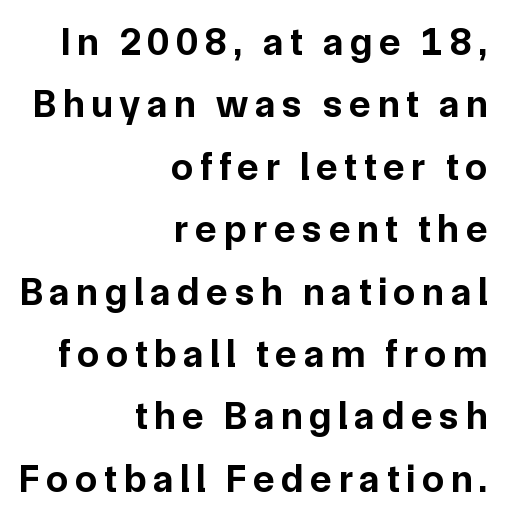
Q: Is the text bold? A: Yes.
Q: Is the text italic (slanted)? A: No, it is upright.
Q: Is the typeface a serif or a sans-serif typeface? A: Sans-serif.
Q: Is the text underlined? A: No.
Q: How is the paragraph aligned? A: Right-aligned.
Q: Is the spacing between lines tight, normal or loose? A: Normal.
Q: Width (condensed, normal, or wide)? A: Normal.
Q: Stroke contrast? A: Low.
Q: x-height? A: Medium.
Q: Monospaced? A: No.
